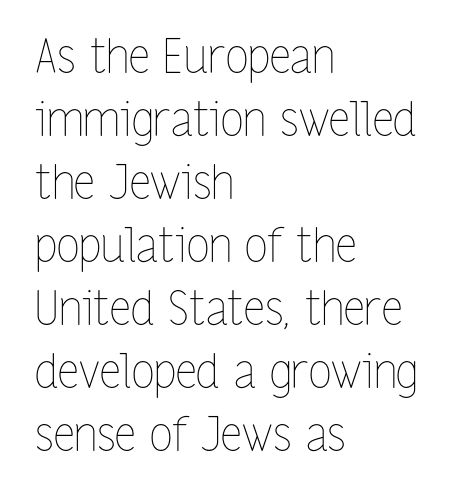
Descenders are the only things crossing below the line. The text block is weighted toward the left margin, trailing off unevenly rightward. Posture: upright roman. Summary of weight: not heavy and not bold.
